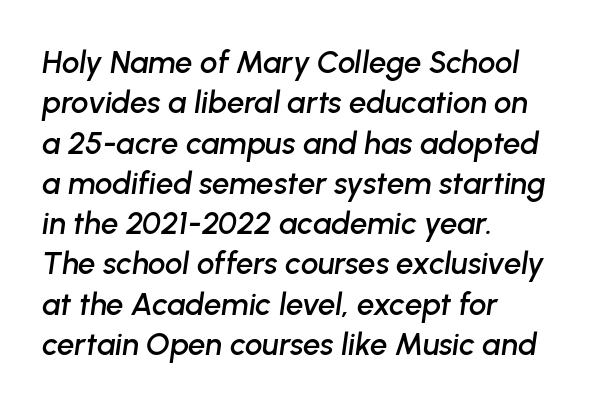
{"italic": "yes", "lean": "right", "slant_degrees": 8, "width": "normal", "stroke_contrast": "low", "x_height": "medium", "monospaced": "no", "underline": "no", "align": "left", "line_spacing": "normal", "line_spacing_ratio": 1.3, "letter_spacing": "normal", "letter_spacing_em": 0.0, "glyph_px": 31}
